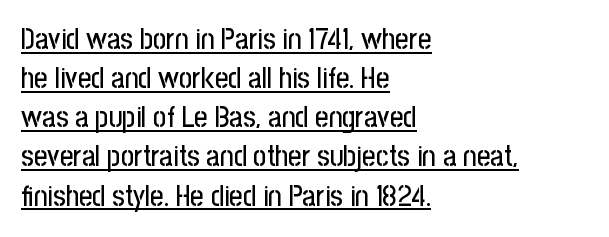
The image shows 29 px condensed sans-serif type, upright; set left-aligned, normal line spacing (1.35x), normal letter spacing, underlined; low stroke contrast and a medium x-height.
